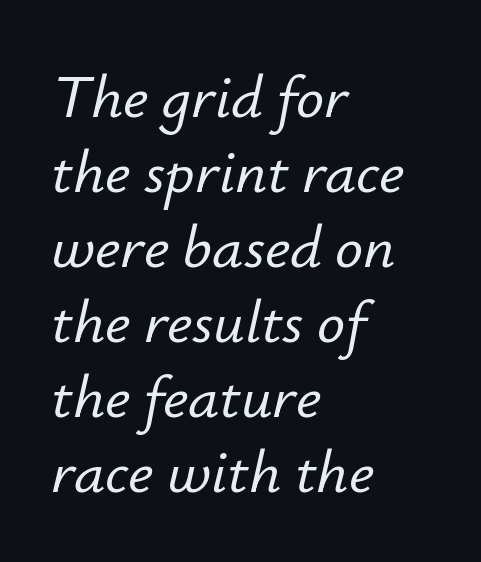
Q: Is the text italic (slanted)? A: Yes, it leans right by about 12 degrees.
Q: Is the text underlined? A: No.
Q: How is the paragraph aligned? A: Left-aligned.
Q: Is the spacing between letters normal or unusually wide? A: Normal.
Q: Width (condensed, normal, or wide)? A: Normal.
Q: Stroke contrast? A: Low.
Q: x-height? A: Small.
Q: Monospaced? A: No.
